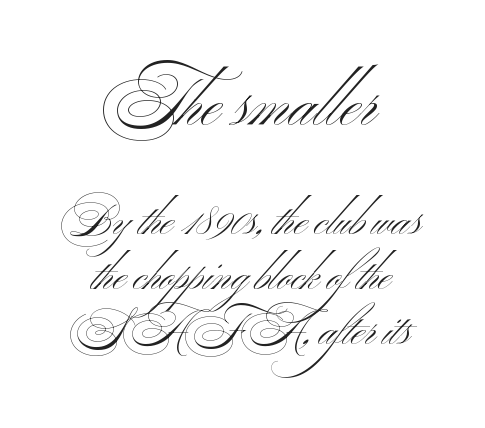
Examine the stroke ends and you'll find no serifs. Letter spacing: default. A typesetter would call this proportional, since set widths differ per character.
